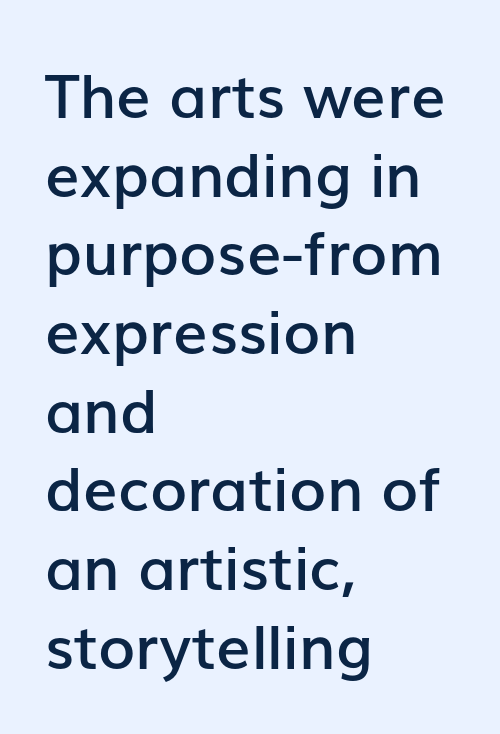
{"serif": "no", "italic": "no", "bold": "semi", "weight": "semibold", "width": "normal", "stroke_contrast": "low", "x_height": "medium", "monospaced": "no", "underline": "no", "align": "left", "line_spacing": "normal", "line_spacing_ratio": 1.29, "letter_spacing": "normal", "letter_spacing_em": 0.0, "glyph_px": 61}
